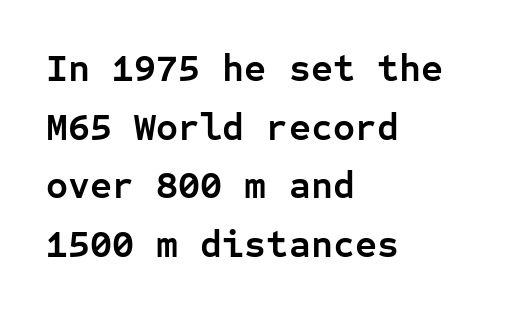
What's the leading like? Ordinary, nothing unusual. In terms of letterspacing, this is plain default setting. Serifs: no, the terminals of the letterforms are clean. Notice how the passage keeps a crisp vertical edge on the left only. The rendering uses typewriter-style spacing with identical character cells. Typesetter's note: full bold, strokes at maximum text heaviness.
